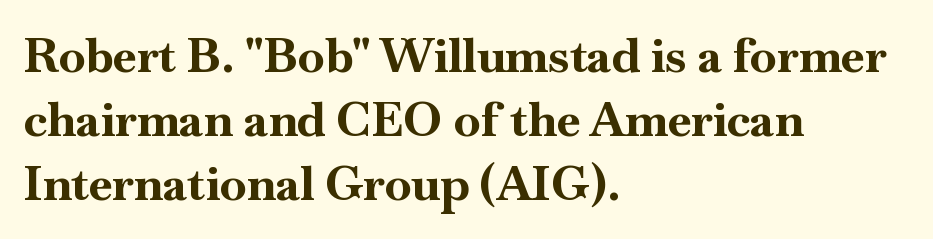
Q: Is the text bold? A: Yes.
Q: Is the text italic (slanted)? A: No, it is upright.
Q: Is the typeface a serif or a sans-serif typeface? A: Serif.
Q: Is the text underlined? A: No.
Q: How is the paragraph aligned? A: Left-aligned.
Q: Is the spacing between letters normal or unusually wide? A: Normal.
Q: Is the spacing between lines tight, normal or loose? A: Normal.
Q: Width (condensed, normal, or wide)? A: Normal.
Q: Stroke contrast? A: High.
Q: x-height? A: Small.
Q: Monospaced? A: No.
